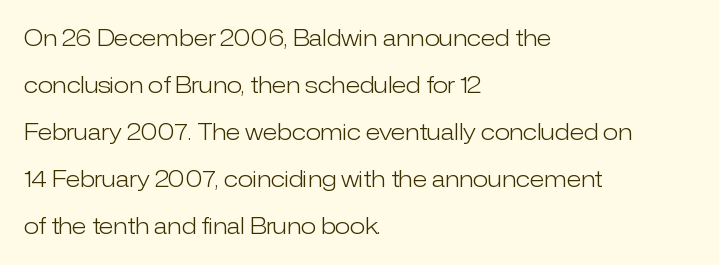
{"italic": "no", "bold": "no", "underline": "no", "align": "left", "line_spacing": "loose", "line_spacing_ratio": 2.14, "letter_spacing": "normal", "letter_spacing_em": 0.0, "glyph_px": 22}
